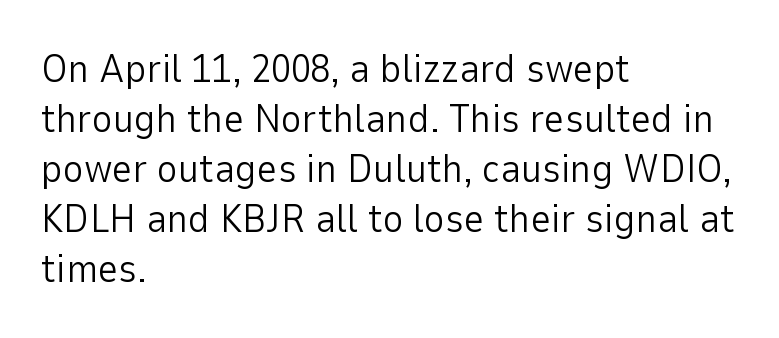
No letter is thick-stroked: the sample isn't bold. A clean baseline with only descenders dipping below it. A normal amount of white space separates one row of letters from the next. Leftover space on each line is placed entirely after the last word. There is no visible air inserted between adjacent glyphs. Ordinary non-slanted type is in use.
